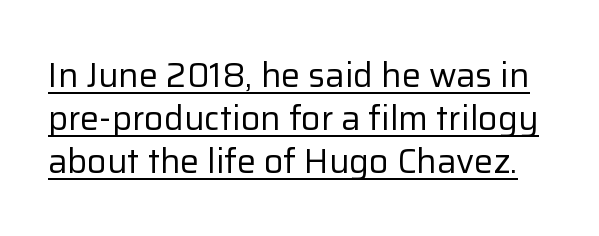
The image shows 34 px regular-weight sans-serif type, upright; set normal line spacing (1.26x), normal letter spacing, underlined; low stroke contrast and a medium x-height.
